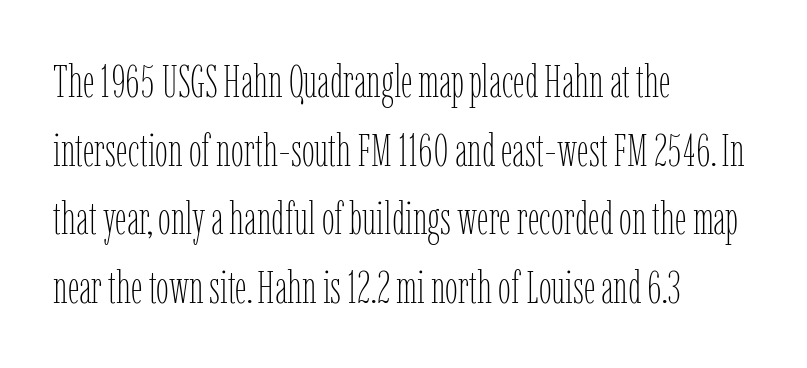
The typography opts for an upright posture over an oblique one. These lines keep a tight, regular rhythm from letter to letter. You could not count columns in this text — the font is proportionally spaced. Words float on clear page, feet unadorned.
